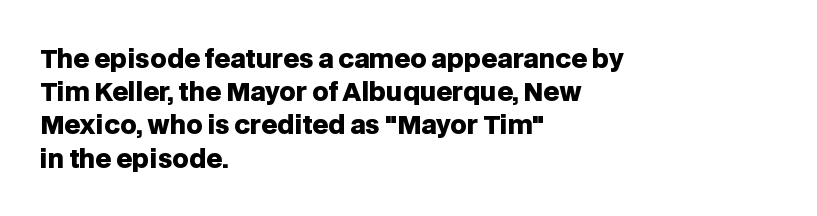
Q: Is the text bold? A: Yes.
Q: Is the text italic (slanted)? A: No, it is upright.
Q: Is the text underlined? A: No.
Q: How is the paragraph aligned? A: Left-aligned.
Q: Is the spacing between letters normal or unusually wide? A: Normal.
Q: Is the spacing between lines tight, normal or loose? A: Normal.
